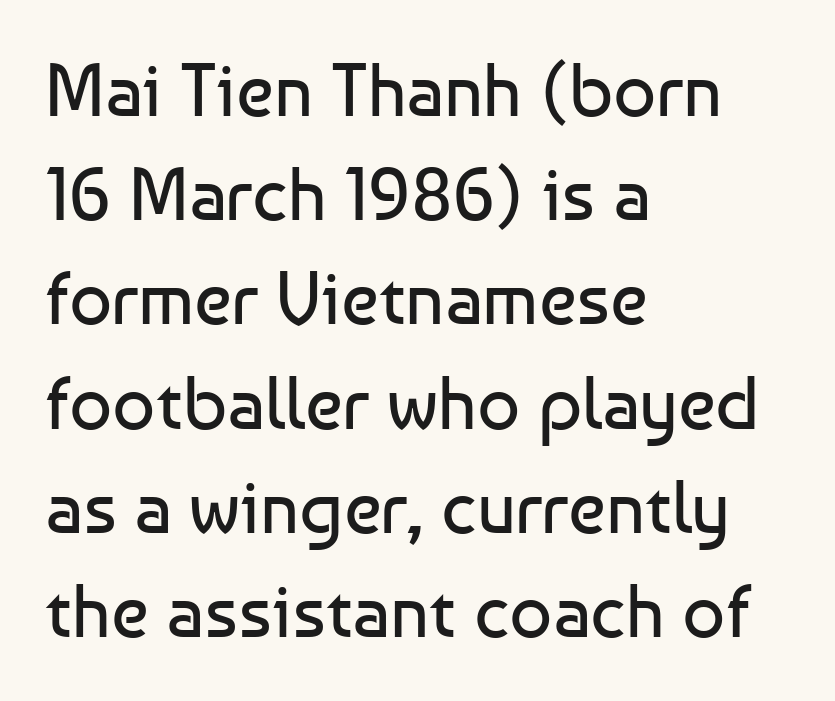
The image shows 75 px regular-weight sans-serif type, upright; set left-aligned, normal line spacing (1.39x), normal letter spacing, not underlined; low stroke contrast and a medium x-height.
